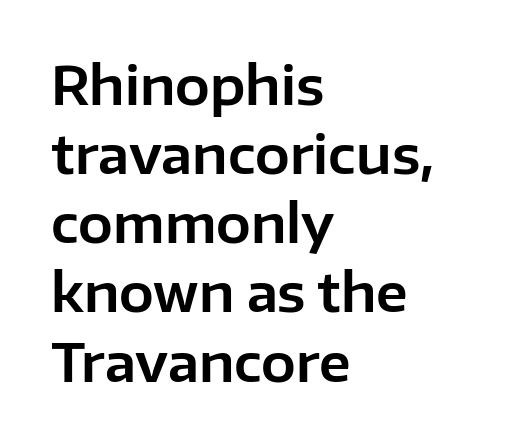
{"serif": "no", "italic": "no", "width": "normal", "stroke_contrast": "low", "x_height": "medium", "monospaced": "no", "underline": "no", "align": "left", "line_spacing": "normal", "line_spacing_ratio": 1.33, "letter_spacing": "normal", "letter_spacing_em": 0.0, "glyph_px": 52}
